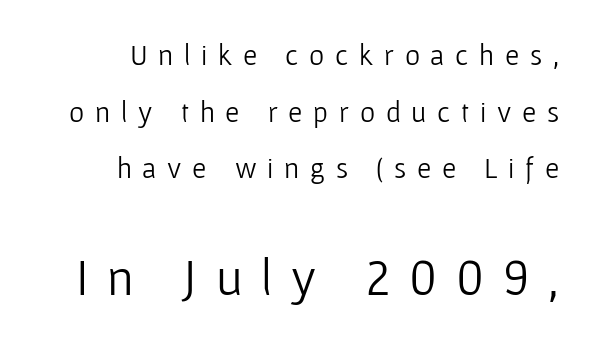
The image shows 51 px light sans-serif type, upright; set right-aligned, loose line spacing (1.95x), unusually wide letter spacing (+0.37 em), not underlined; the second (bottom) block is 1.76x larger; low stroke contrast and a medium x-height.
